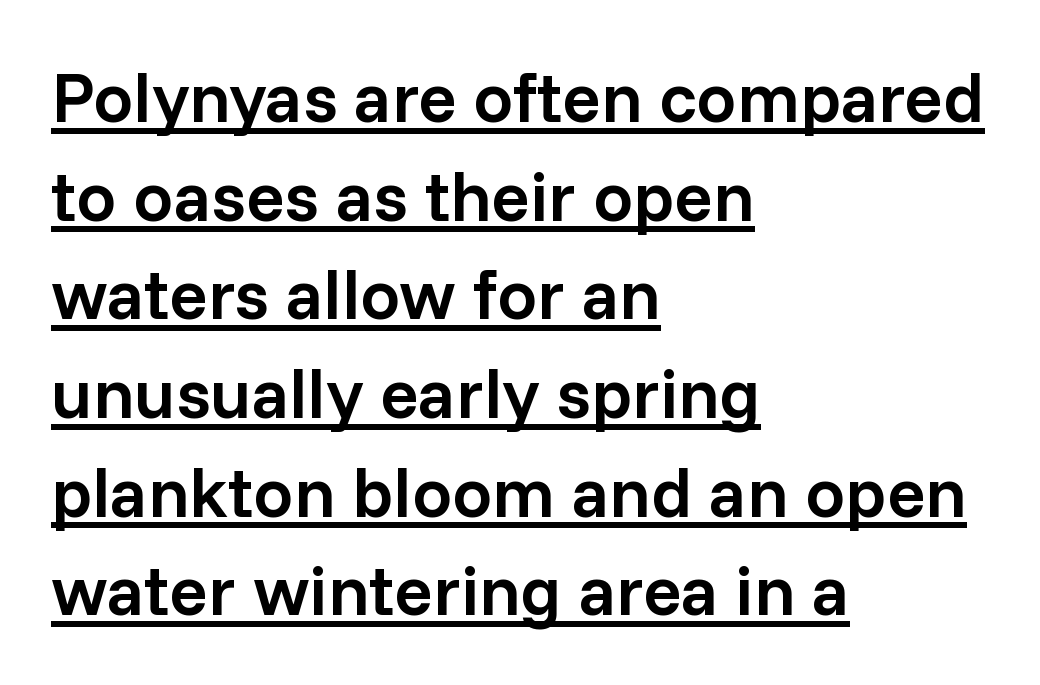
{"serif": "no", "italic": "no", "bold": "semi", "weight": "semibold", "width": "normal", "stroke_contrast": "low", "x_height": "medium", "monospaced": "no", "underline": "yes", "align": "left", "line_spacing": "normal", "line_spacing_ratio": 1.39, "letter_spacing": "normal", "letter_spacing_em": 0.0, "glyph_px": 71}
